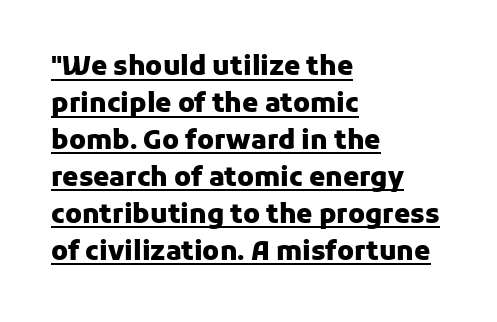
The image shows 26 px bold type, upright; set left-aligned, normal line spacing (1.42x), normal letter spacing, underlined.
